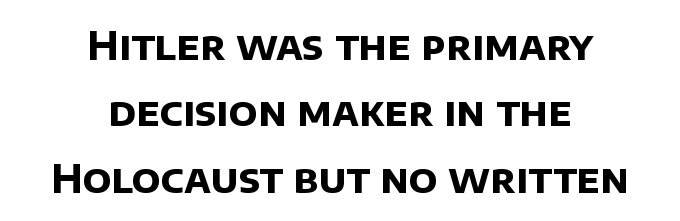
On the weight axis this lands at bold, roughly 700. Is this a sans? Yes — the strokes have no serifs. The designer left line spacing at the default. The letterforms sit shoulder to shoulder at normal distance.
